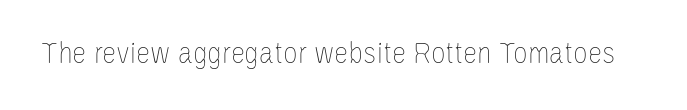
The image shows 32 px thin, condensed type, upright; set normal letter spacing, not underlined; low stroke contrast and a large x-height.
